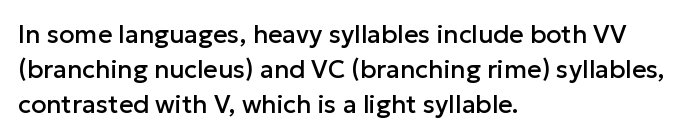
The image shows 25 px text type, upright; set left-aligned, normal line spacing (1.4x), normal letter spacing, not underlined.
